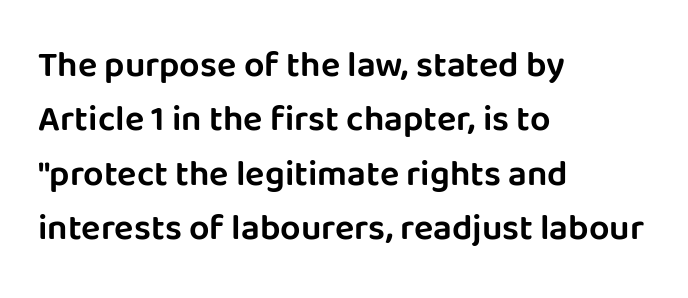
The image shows 36 px sans-serif type, upright; set left-aligned, normal line spacing (1.51x), normal letter spacing, not underlined; low stroke contrast and a large x-height.
